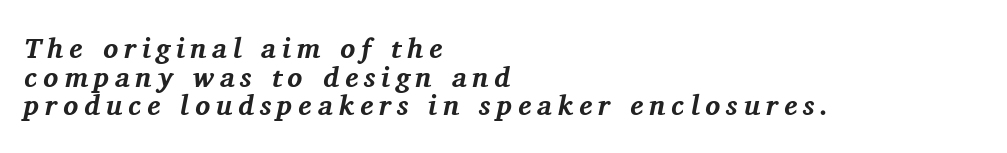
The image shows 28 px bold serif type, italic (leaning right); set left-aligned, tight line spacing (1.02x), unusually wide letter spacing (+0.21 em), not underlined; medium stroke contrast and a medium x-height.
